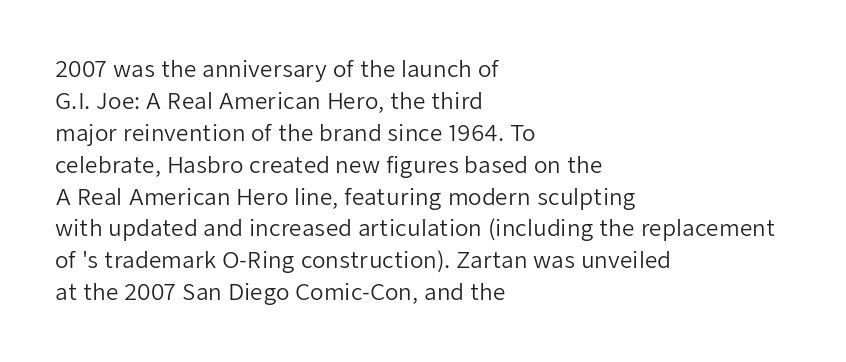
Q: Is the text bold? A: No.
Q: Is the text italic (slanted)? A: No, it is upright.
Q: Is the text underlined? A: No.
Q: How is the paragraph aligned? A: Left-aligned.
Q: Is the spacing between letters normal or unusually wide? A: Normal.
Q: Is the spacing between lines tight, normal or loose? A: Normal.
